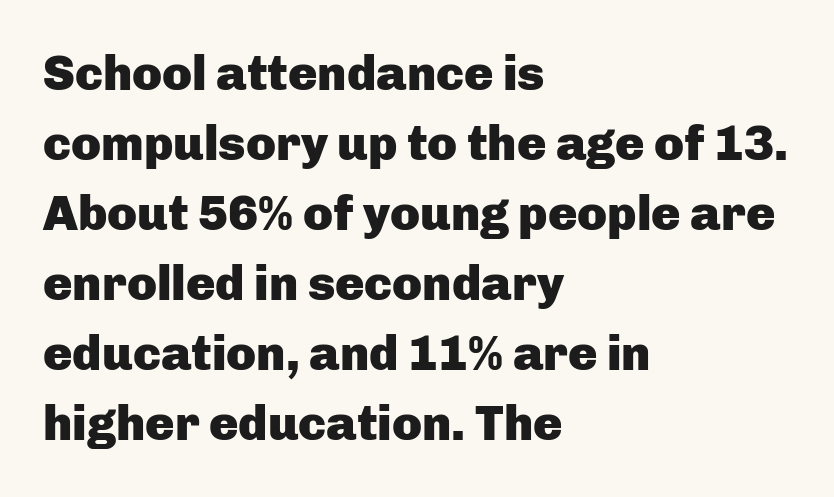
Q: Is the text bold? A: Yes.
Q: Is the text italic (slanted)? A: No, it is upright.
Q: Is the typeface a serif or a sans-serif typeface? A: Sans-serif.
Q: Is the text underlined? A: No.
Q: How is the paragraph aligned? A: Left-aligned.
Q: Is the spacing between letters normal or unusually wide? A: Normal.
Q: Is the spacing between lines tight, normal or loose? A: Normal.
Q: Width (condensed, normal, or wide)? A: Normal.
Q: Stroke contrast? A: Low.
Q: x-height? A: Medium.
Q: Monospaced? A: No.
